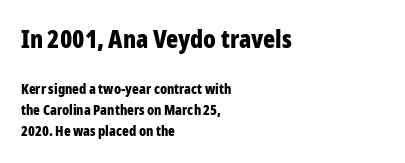
Q: Is the text bold? A: Yes.
Q: Is the text italic (slanted)? A: No, it is upright.
Q: Is the text underlined? A: No.
Q: How is the paragraph aligned? A: Left-aligned.
Q: Is the spacing between letters normal or unusually wide? A: Normal.
Q: Is the spacing between lines tight, normal or loose? A: Normal.
Q: Which block of text is set in a larger size, the first (top) or the second (bottom)? A: The first (top) one.
